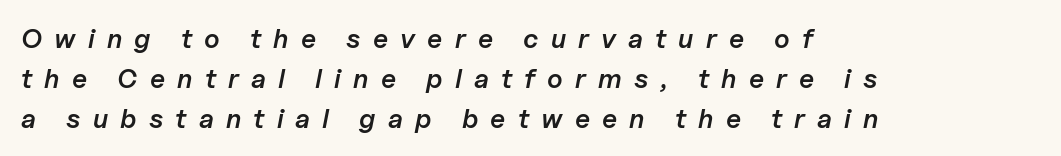
The image shows 27 px text type, italic (leaning right); set left-aligned, normal line spacing (1.48x), unusually wide letter spacing (+0.45 em), not underlined.
